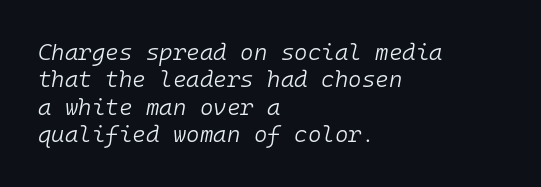
{"italic": "yes", "lean": "right", "slant_degrees": 10, "bold": "no", "underline": "no", "align": "left", "line_spacing_ratio": 1.19, "letter_spacing": "normal", "letter_spacing_em": 0.0, "glyph_px": 23}
